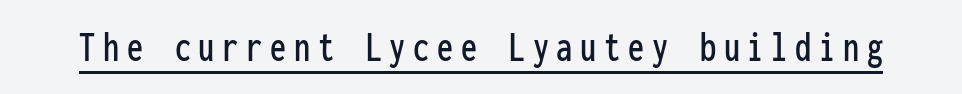
{"serif": "no", "italic": "no", "width": "condensed", "stroke_contrast": "low", "x_height": "medium", "monospaced": "yes", "underline": "yes", "glyph_px": 43}
